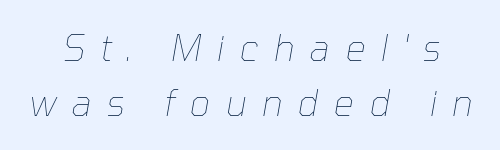
The font sits on the lighter half of the weight spectrum, regular included. The passage shown has open, widely tracked lettering throughout. Quick note: underline off. The axis of the letterforms is tilted away from vertical. The passage shown is typed in a proportional face where columns would drift.
